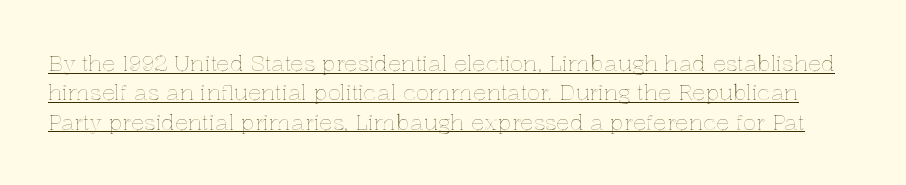
This sample uses an upright cut, with every glyph sitting square on the baseline. Leading matches the norm, producing a regular column. Does extra space separate the letters? No, they use regular spacing. Compared with undecorated copy, this sample adds a rule below the words.
